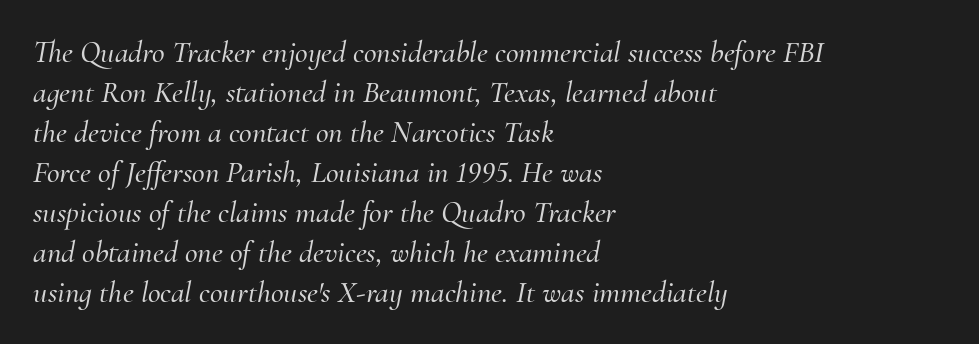
{"serif": "yes", "italic": "yes", "lean": "right", "slant_degrees": 10, "width": "normal", "stroke_contrast": "medium", "x_height": "small", "monospaced": "no", "underline": "no", "align": "left", "line_spacing": "normal", "line_spacing_ratio": 1.29, "letter_spacing": "normal", "letter_spacing_em": 0.0, "glyph_px": 31}
